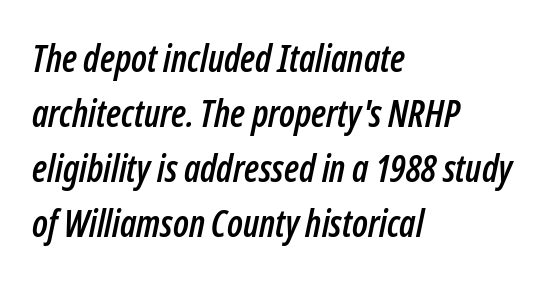
Q: Is the text italic (slanted)? A: Yes, it leans right by about 12 degrees.
Q: Is the text underlined? A: No.
Q: How is the paragraph aligned? A: Left-aligned.
Q: Is the spacing between letters normal or unusually wide? A: Normal.
Q: Is the spacing between lines tight, normal or loose? A: Normal.
Q: Width (condensed, normal, or wide)? A: Condensed.
Q: Stroke contrast? A: Low.
Q: x-height? A: Medium.
Q: Monospaced? A: No.
